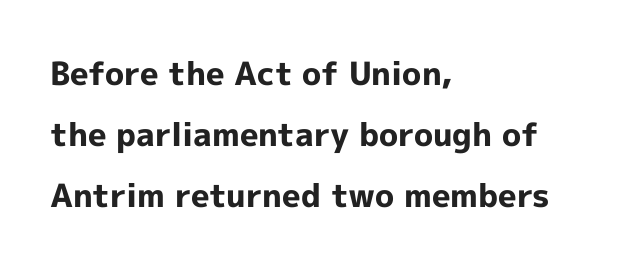
Q: Is the text bold? A: Yes.
Q: Is the text italic (slanted)? A: No, it is upright.
Q: Is the typeface a serif or a sans-serif typeface? A: Sans-serif.
Q: Is the text underlined? A: No.
Q: How is the paragraph aligned? A: Left-aligned.
Q: Is the spacing between letters normal or unusually wide? A: Normal.
Q: Is the spacing between lines tight, normal or loose? A: Loose.
Q: Width (condensed, normal, or wide)? A: Normal.
Q: x-height? A: Medium.
Q: Monospaced? A: No.
